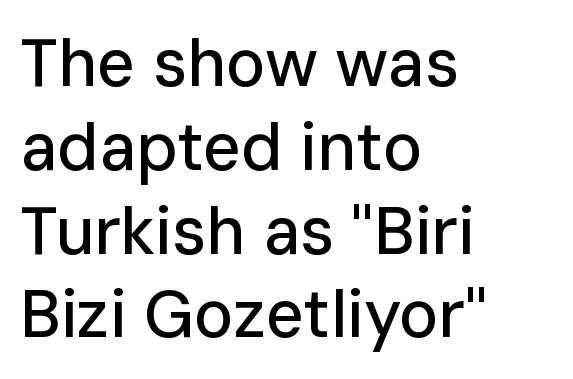
{"serif": "no", "italic": "no", "width": "normal", "stroke_contrast": "low", "x_height": "medium", "monospaced": "no", "underline": "no", "align": "left", "line_spacing": "normal", "line_spacing_ratio": 1.27, "letter_spacing": "normal", "letter_spacing_em": 0.0, "glyph_px": 66}
